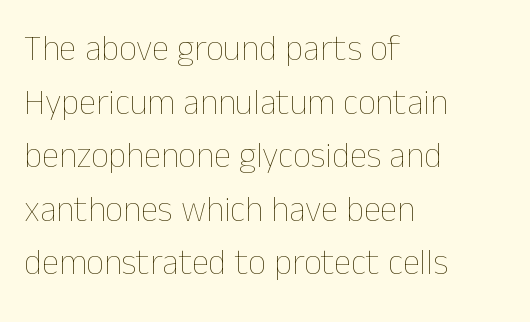
Q: Is the text bold? A: No.
Q: Is the text italic (slanted)? A: No, it is upright.
Q: Is the text underlined? A: No.
Q: How is the paragraph aligned? A: Left-aligned.
Q: Is the spacing between letters normal or unusually wide? A: Normal.
Q: Is the spacing between lines tight, normal or loose? A: Normal.
Q: Width (condensed, normal, or wide)? A: Normal.
Q: Stroke contrast? A: Low.
Q: x-height? A: Medium.
Q: Monospaced? A: No.
